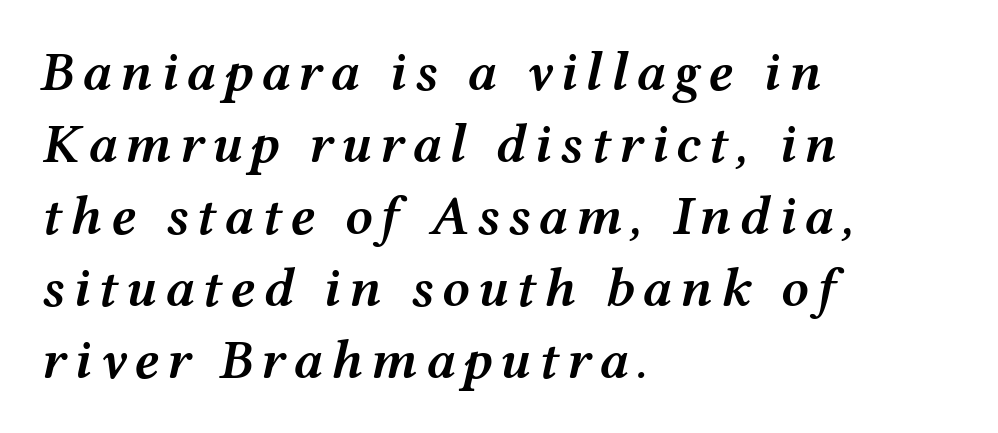
Q: Is the text bold? A: Semi-bold.
Q: Is the text italic (slanted)? A: Yes, it leans right by about 12 degrees.
Q: Is the text underlined? A: No.
Q: How is the paragraph aligned? A: Left-aligned.
Q: Is the spacing between lines tight, normal or loose? A: Normal.
Q: Width (condensed, normal, or wide)? A: Wide.
Q: Stroke contrast? A: Medium.
Q: x-height? A: Medium.
Q: Monospaced? A: No.
